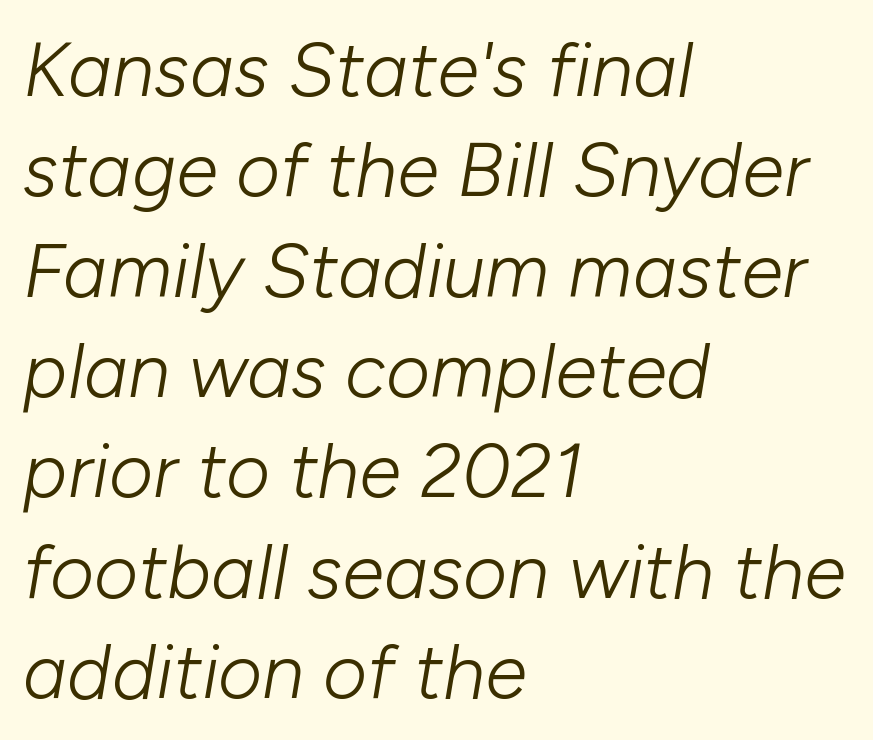
The image shows 76 px light type, italic (leaning right); set left-aligned, normal line spacing (1.32x), normal letter spacing, not underlined; low stroke contrast and a medium x-height.
